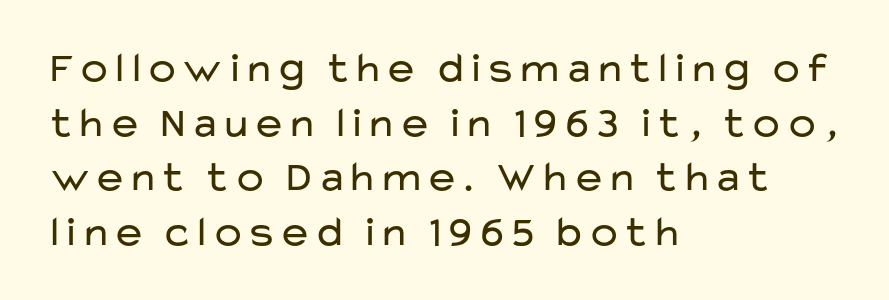
Q: Is the text bold? A: No.
Q: Is the text italic (slanted)? A: No, it is upright.
Q: Is the typeface a serif or a sans-serif typeface? A: Sans-serif.
Q: Is the text underlined? A: No.
Q: How is the paragraph aligned? A: Left-aligned.
Q: Is the spacing between letters normal or unusually wide? A: Normal.
Q: Is the spacing between lines tight, normal or loose? A: Normal.
Q: Width (condensed, normal, or wide)? A: Wide.
Q: Stroke contrast? A: Low.
Q: x-height? A: Medium.
Q: Monospaced? A: No.
